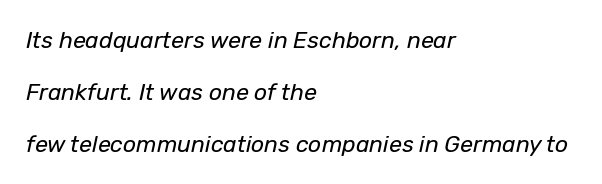
{"italic": "yes", "lean": "right", "slant_degrees": 12, "bold": "no", "underline": "no", "align": "left", "line_spacing": "loose", "line_spacing_ratio": 2.26, "letter_spacing": "normal", "letter_spacing_em": 0.0, "glyph_px": 23}
